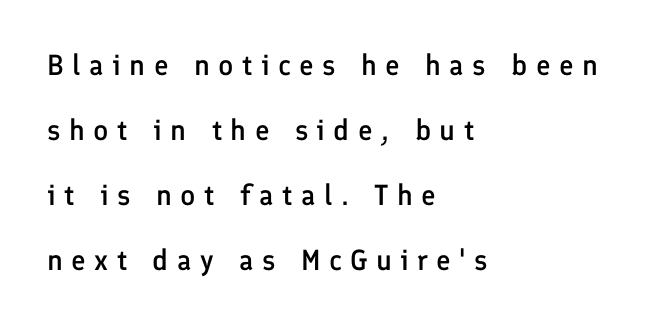
{"serif": "no", "italic": "no", "bold": "semi", "weight": "semibold", "width": "normal", "stroke_contrast": "low", "x_height": "medium", "monospaced": "no", "underline": "no", "align": "left", "line_spacing": "loose", "line_spacing_ratio": 2.24, "letter_spacing": "wide", "letter_spacing_em": 0.29, "glyph_px": 29}
